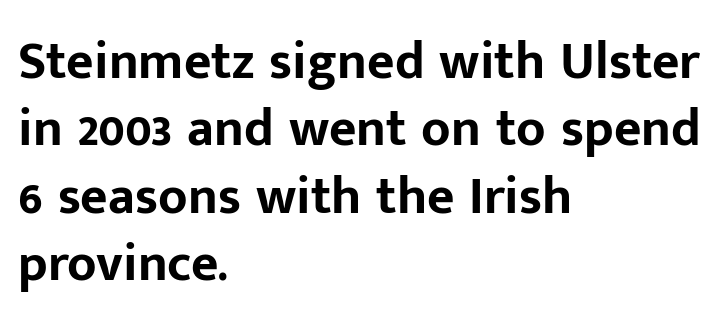
{"serif": "no", "italic": "no", "bold": "yes", "weight": "bold", "width": "normal", "stroke_contrast": "low", "x_height": "medium", "monospaced": "no", "underline": "no", "align": "left", "line_spacing": "normal", "line_spacing_ratio": 1.27, "letter_spacing": "normal", "letter_spacing_em": 0.0, "glyph_px": 53}
